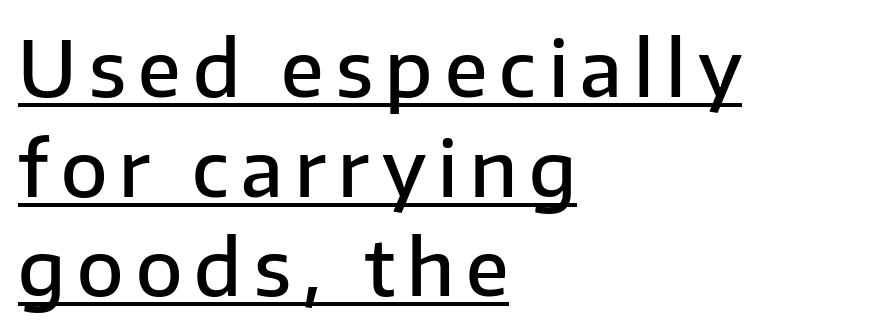
Q: Is the text bold? A: Semi-bold.
Q: Is the text italic (slanted)? A: No, it is upright.
Q: Is the typeface a serif or a sans-serif typeface? A: Sans-serif.
Q: Is the text underlined? A: Yes.
Q: How is the paragraph aligned? A: Left-aligned.
Q: Is the spacing between lines tight, normal or loose? A: Normal.
Q: Width (condensed, normal, or wide)? A: Normal.
Q: Stroke contrast? A: Low.
Q: x-height? A: Medium.
Q: Monospaced? A: No.
